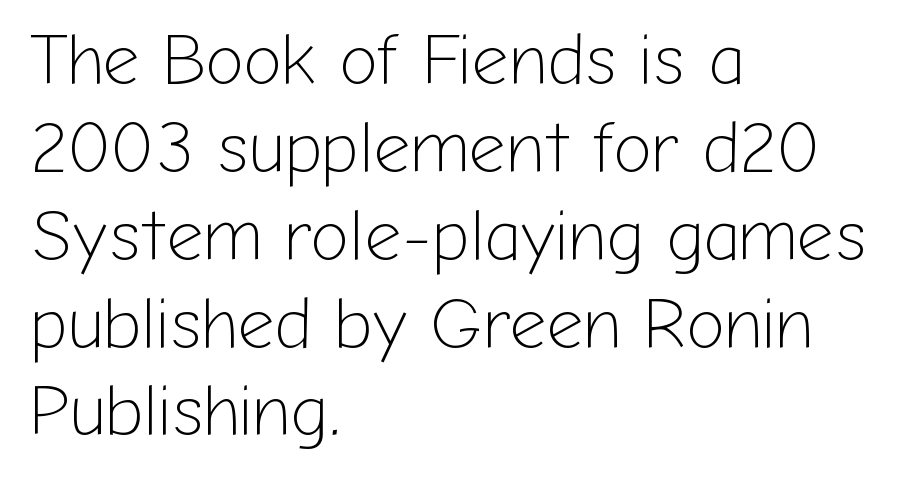
Q: Is the text bold? A: No.
Q: Is the text italic (slanted)? A: No, it is upright.
Q: Is the typeface a serif or a sans-serif typeface? A: Sans-serif.
Q: Is the text underlined? A: No.
Q: How is the paragraph aligned? A: Left-aligned.
Q: Is the spacing between letters normal or unusually wide? A: Normal.
Q: Width (condensed, normal, or wide)? A: Normal.
Q: Stroke contrast? A: Low.
Q: x-height? A: Medium.
Q: Monospaced? A: No.
